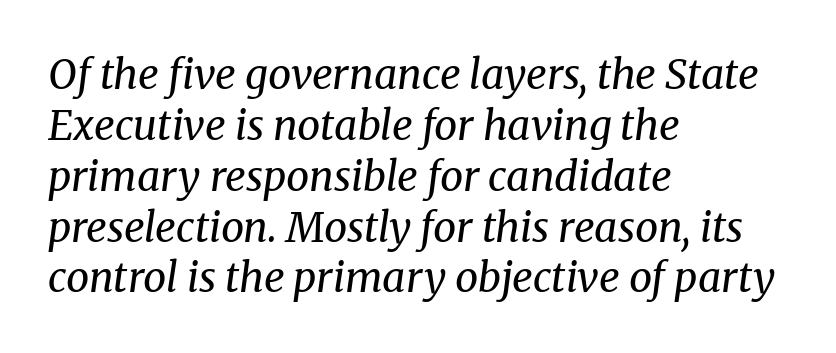
The image shows 41 px regular-weight serif type, italic (leaning right); set left-aligned, line spacing 1.24x, normal letter spacing, not underlined; medium stroke contrast and a medium x-height.
